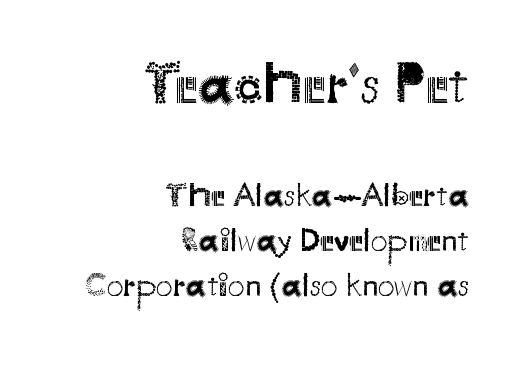
Letterform terminals end flat and unadorned throughout the passage. The face used here is proportionally spaced, like ordinary book or web type. Interline gaps are of average width in this sample. One-word summary of the alignment: right. Designer's note — italics off, roman on.
